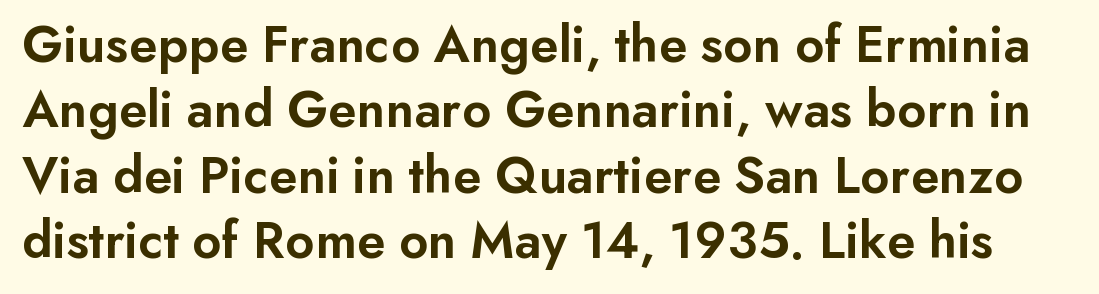
The image shows 54 px semibold sans-serif type, upright; set line spacing 1.21x, normal letter spacing, not underlined; low stroke contrast and a small x-height.
